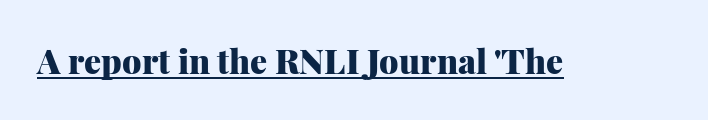
{"serif": "yes", "italic": "no", "bold": "yes", "weight": "heavy", "width": "normal", "stroke_contrast": "medium", "x_height": "medium", "monospaced": "no", "underline": "yes", "letter_spacing": "normal", "letter_spacing_em": 0.0, "glyph_px": 34}
